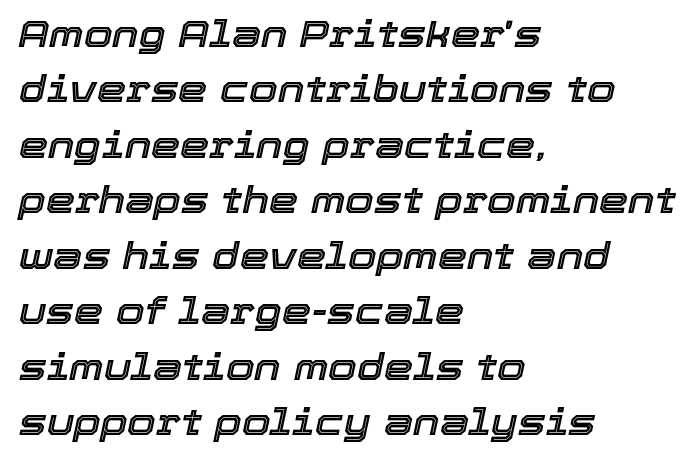
Descender tails drop into unmarked territory. The text carries the slant typical of an italic or oblique font. How would I describe the line gaps? Plain and ordinary. If you drew a ruler down the left edge, every line would touch it.
